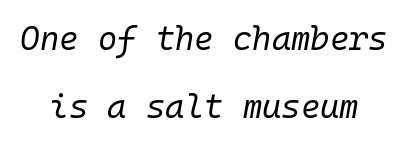
Designer's note — italics engaged. The tracking reads as untouched default to a designer's eye. The letters look calm and open, with moderate or lighter stems. Compared with typical paragraphs, the rows here are farther apart.
